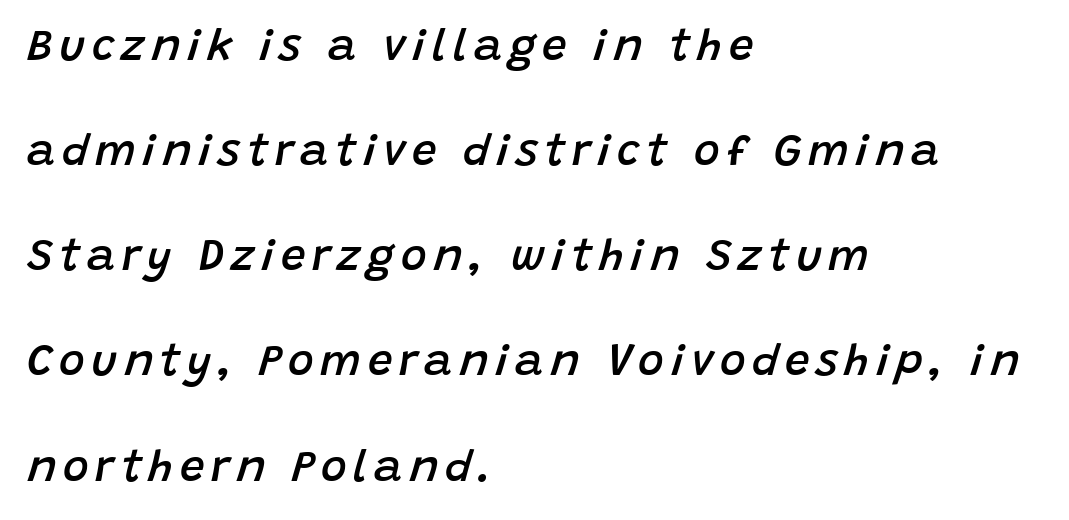
The image shows 44 px semibold type, italic (leaning right); set left-aligned, loose line spacing (2.39x), not underlined; low stroke contrast and a large x-height.
